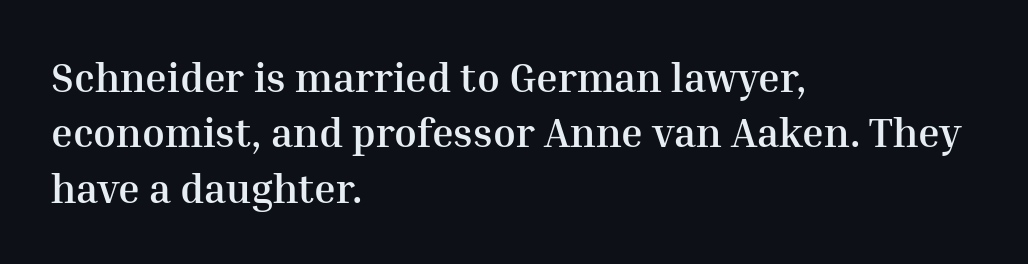
The image shows 41 px semibold serif type, upright; set left-aligned, normal line spacing (1.35x), normal letter spacing, not underlined; medium stroke contrast and a medium x-height.
